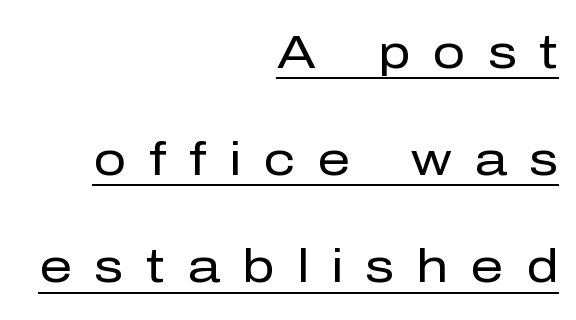
Note the varied advance widths — an 'i' is clearly narrower than an 'm'. Does the copy run flush right? Yes — the right margin is perfectly even. A quiet, ordinary-to-light weight characterises the typeface. Is the letter spacing exaggerated? Yes — the characters are pushed far apart.
